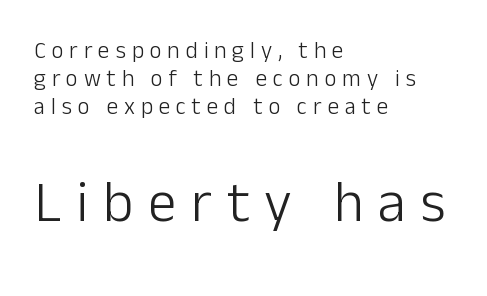
{"serif": "no", "italic": "no", "bold": "no", "weight": "light", "width": "normal", "stroke_contrast": "low", "x_height": "medium", "monospaced": "no", "underline": "no", "align": "left", "line_spacing_ratio": 1.21, "letter_spacing": "wide", "letter_spacing_em": 0.26, "larger_block": "second", "size_ratio": 2.48, "glyph_px": 57}
